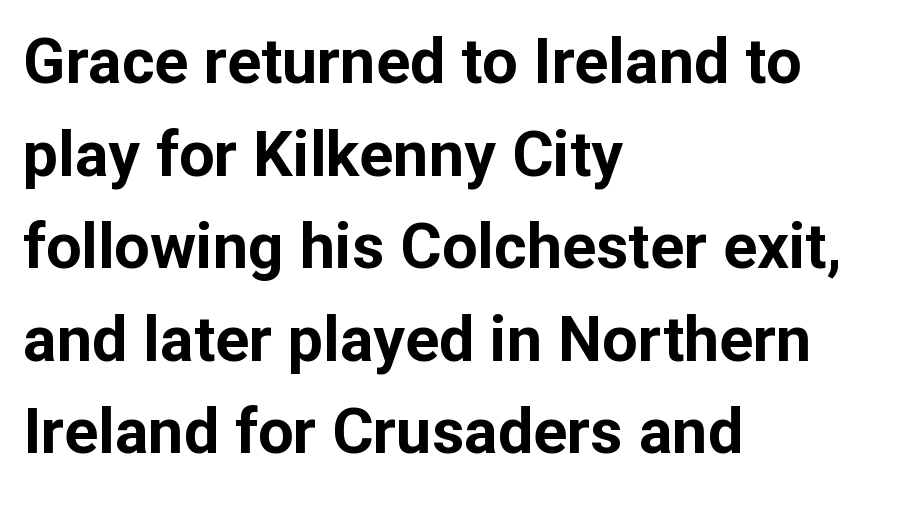
{"serif": "no", "italic": "no", "bold": "yes", "weight": "bold", "width": "normal", "stroke_contrast": "low", "x_height": "medium", "monospaced": "no", "underline": "no", "align": "left", "line_spacing": "normal", "line_spacing_ratio": 1.47, "letter_spacing": "normal", "letter_spacing_em": 0.0, "glyph_px": 63}
